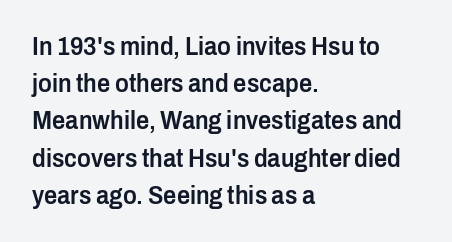
The strokes are fattened partway — semibold, not bold. The rendering uses a moderate line-height, typical for paragraphs. This sample uses plain, unmodified letter spacing. Any mark beneath the type? The region is blank.
